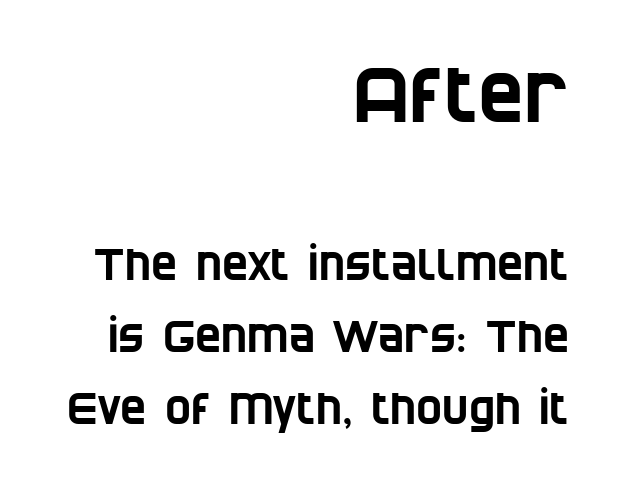
Q: Is the typeface a serif or a sans-serif typeface? A: Sans-serif.
Q: Is the text underlined? A: No.
Q: How is the paragraph aligned? A: Right-aligned.
Q: Is the spacing between letters normal or unusually wide? A: Normal.
Q: Is the spacing between lines tight, normal or loose? A: Normal.
Q: Which block of text is set in a larger size, the first (top) or the second (bottom)? A: The first (top) one.
Q: Width (condensed, normal, or wide)? A: Condensed.
Q: Stroke contrast? A: Low.
Q: x-height? A: Large.
Q: Monospaced? A: No.
